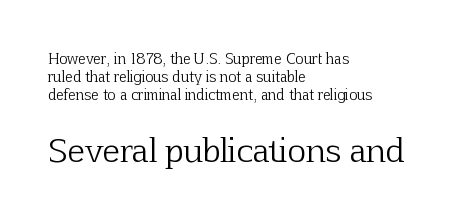
Q: Is the text bold? A: No.
Q: Is the text italic (slanted)? A: No, it is upright.
Q: Is the typeface a serif or a sans-serif typeface? A: Serif.
Q: Is the text underlined? A: No.
Q: How is the paragraph aligned? A: Left-aligned.
Q: Is the spacing between letters normal or unusually wide? A: Normal.
Q: Is the spacing between lines tight, normal or loose? A: Normal.
Q: Which block of text is set in a larger size, the first (top) or the second (bottom)? A: The second (bottom) one.
Q: Width (condensed, normal, or wide)? A: Normal.
Q: Stroke contrast? A: Low.
Q: x-height? A: Medium.
Q: Monospaced? A: No.
